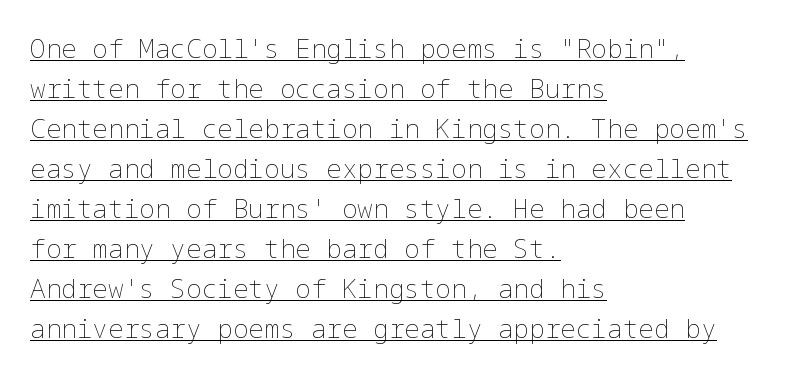
Q: Is the text bold? A: No.
Q: Is the text italic (slanted)? A: No, it is upright.
Q: Is the text underlined? A: Yes.
Q: How is the paragraph aligned? A: Left-aligned.
Q: Is the spacing between letters normal or unusually wide? A: Normal.
Q: Is the spacing between lines tight, normal or loose? A: Normal.
